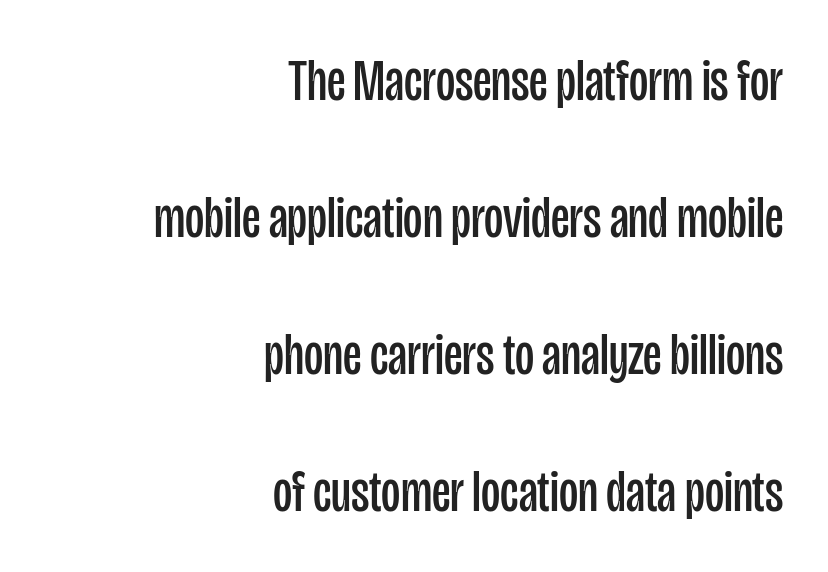
The image shows 59 px regular-weight, condensed sans-serif type, upright; set right-aligned, loose line spacing (2.32x), normal letter spacing, not underlined; low stroke contrast and a large x-height.
